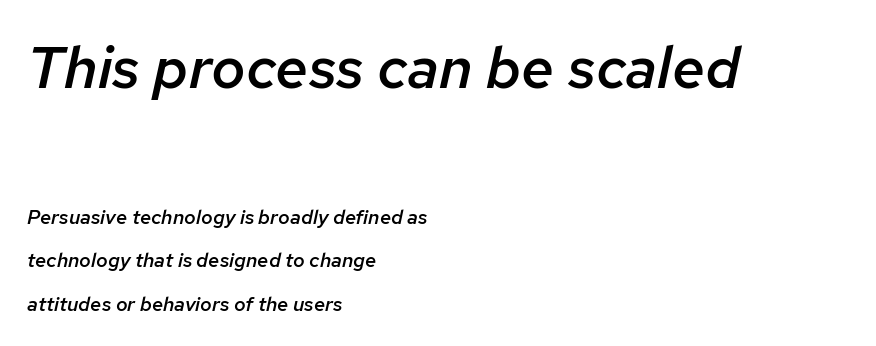
The tracking reads as untouched default to a designer's eye. Beneath every word, the page is bare. Varying glyph widths throughout — classic text-font behaviour. Its strokes are somewhat broadened, the hallmark of semibold type.
